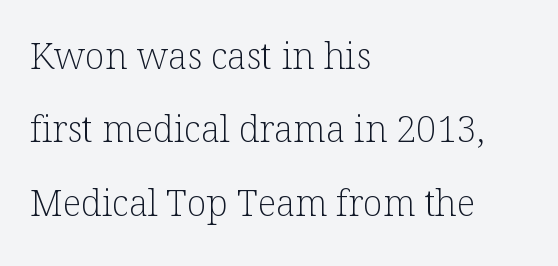
Q: Is the text bold? A: No.
Q: Is the text italic (slanted)? A: No, it is upright.
Q: Is the typeface a serif or a sans-serif typeface? A: Serif.
Q: Is the text underlined? A: No.
Q: How is the paragraph aligned? A: Left-aligned.
Q: Is the spacing between letters normal or unusually wide? A: Normal.
Q: Is the spacing between lines tight, normal or loose? A: Loose.
Q: Width (condensed, normal, or wide)? A: Normal.
Q: Stroke contrast? A: Low.
Q: x-height? A: Medium.
Q: Monospaced? A: No.
